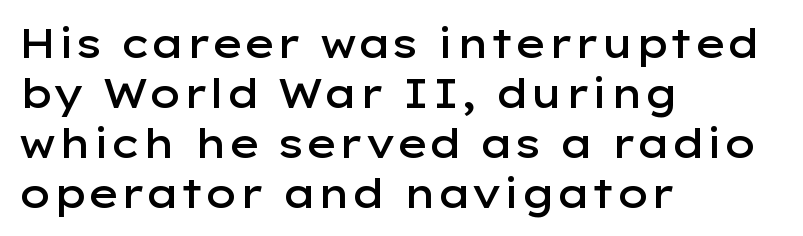
Q: Is the text bold? A: Semi-bold.
Q: Is the text italic (slanted)? A: No, it is upright.
Q: Is the typeface a serif or a sans-serif typeface? A: Sans-serif.
Q: Is the text underlined? A: No.
Q: How is the paragraph aligned? A: Left-aligned.
Q: Is the spacing between letters normal or unusually wide? A: Normal.
Q: Is the spacing between lines tight, normal or loose? A: Normal.
Q: Width (condensed, normal, or wide)? A: Wide.
Q: Stroke contrast? A: Low.
Q: x-height? A: Medium.
Q: Monospaced? A: No.
